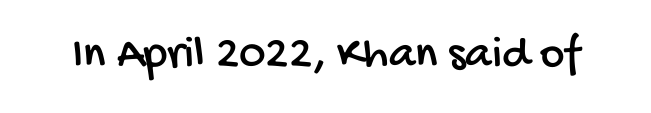
Q: Is the typeface a serif or a sans-serif typeface? A: Sans-serif.
Q: Is the text underlined? A: No.
Q: Is the spacing between letters normal or unusually wide? A: Normal.
Q: Width (condensed, normal, or wide)? A: Condensed.
Q: Stroke contrast? A: Low.
Q: x-height? A: Large.
Q: Monospaced? A: No.
